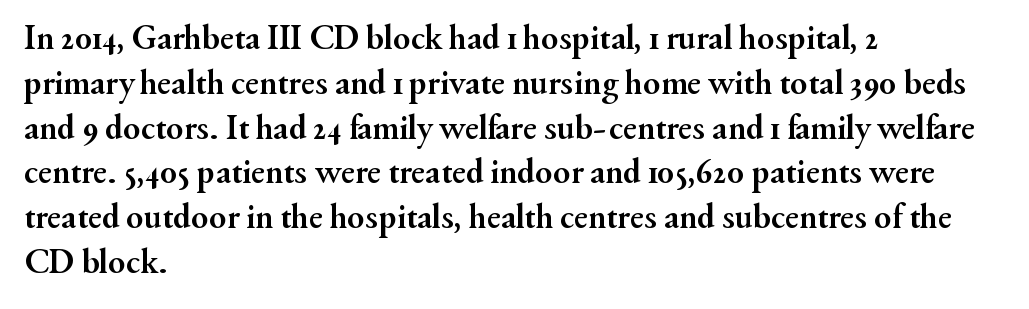
{"serif": "yes", "italic": "no", "bold": "yes", "weight": "semibold", "width": "normal", "stroke_contrast": "medium", "x_height": "small", "monospaced": "no", "underline": "no", "align": "left", "line_spacing": "normal", "line_spacing_ratio": 1.28, "letter_spacing": "normal", "letter_spacing_em": 0.0, "glyph_px": 35}
